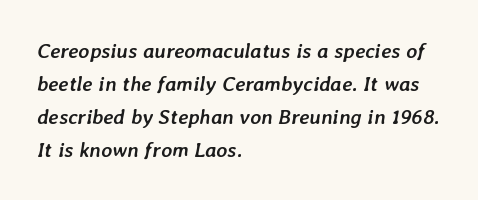
{"italic": "yes", "lean": "right", "slant_degrees": 7, "bold": "yes", "underline": "no", "align": "left", "line_spacing": "normal", "line_spacing_ratio": 1.57, "letter_spacing": "normal", "letter_spacing_em": 0.0, "glyph_px": 21}
